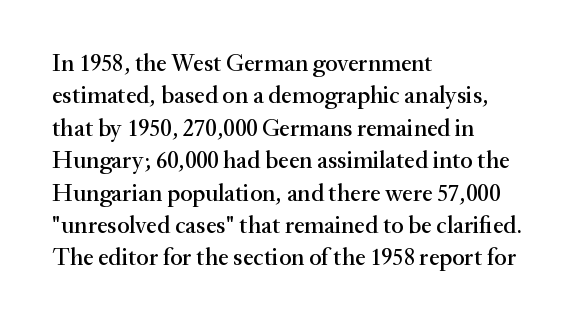
Q: Is the text italic (slanted)? A: No, it is upright.
Q: Is the text underlined? A: No.
Q: How is the paragraph aligned? A: Left-aligned.
Q: Is the spacing between letters normal or unusually wide? A: Normal.
Q: Is the spacing between lines tight, normal or loose? A: Normal.
